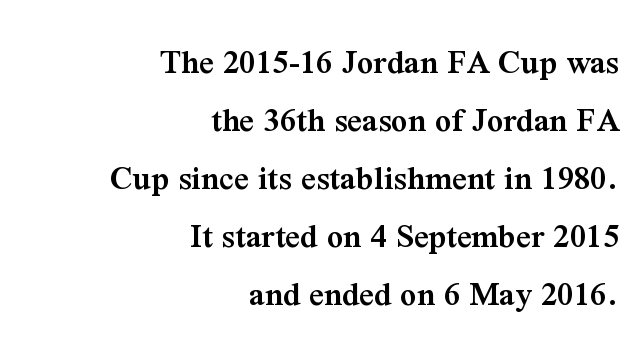
Q: Is the text bold? A: Semi-bold.
Q: Is the text italic (slanted)? A: No, it is upright.
Q: Is the typeface a serif or a sans-serif typeface? A: Serif.
Q: Is the text underlined? A: No.
Q: How is the paragraph aligned? A: Right-aligned.
Q: Is the spacing between letters normal or unusually wide? A: Normal.
Q: Is the spacing between lines tight, normal or loose? A: Normal.
Q: Width (condensed, normal, or wide)? A: Normal.
Q: Stroke contrast? A: Medium.
Q: x-height? A: Medium.
Q: Monospaced? A: No.
